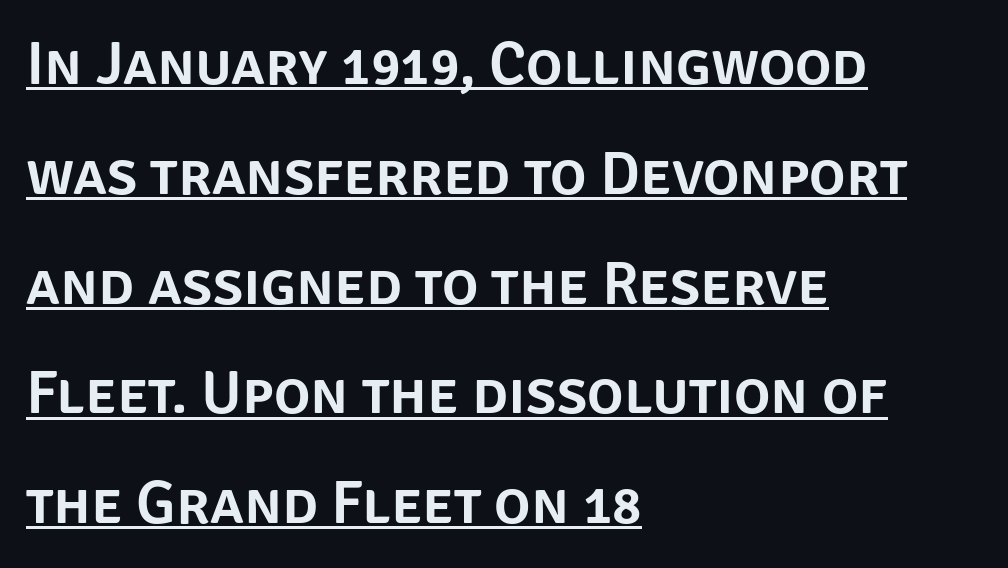
Character widths vary here, with narrow letters taking less room than wide ones. The rendering keeps characters at their native spacing. These lines were composed using upright roman letters. Look at the bottom of the vertical strokes: they stop flat, with no serifs. Does the copy run flush right? No — it runs flush left. The typesetter has applied underlining to the passage shown.
